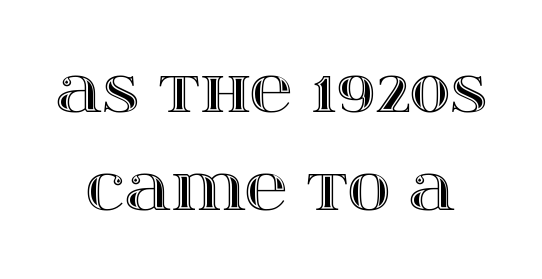
Q: Is the text italic (slanted)? A: No, it is upright.
Q: Is the text underlined? A: No.
Q: Is the spacing between letters normal or unusually wide? A: Normal.
Q: Is the spacing between lines tight, normal or loose? A: Normal.
Q: Width (condensed, normal, or wide)? A: Wide.
Q: x-height? A: Large.
Q: Monospaced? A: No.
